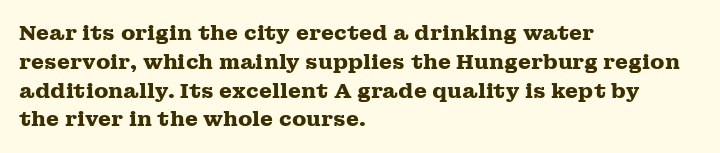
Leftover space on each line is placed entirely after the last word. The baseline area is clear. Tracking value appears to be zero — textbook default spacing. Is the type bold? Yes — the strokes are clearly thick and heavy.
